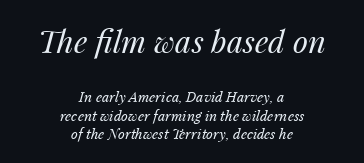
The image shows 31 px regular-weight type, italic (leaning right); set centered, normal line spacing (1.35x), normal letter spacing, not underlined; the first (top) block is 2.21x larger; medium stroke contrast and a medium x-height.
